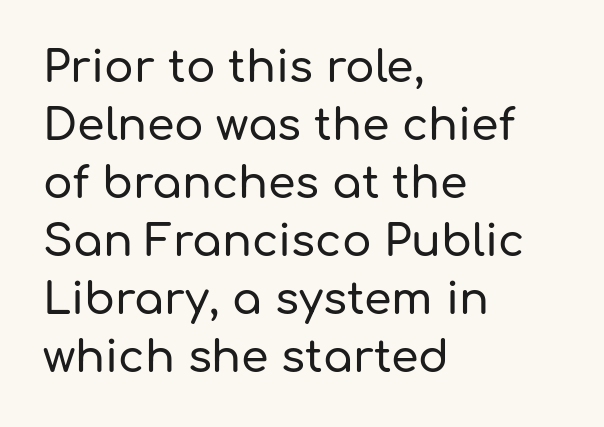
Q: Is the text italic (slanted)? A: No, it is upright.
Q: Is the typeface a serif or a sans-serif typeface? A: Sans-serif.
Q: Is the text underlined? A: No.
Q: How is the paragraph aligned? A: Left-aligned.
Q: Is the spacing between letters normal or unusually wide? A: Normal.
Q: Is the spacing between lines tight, normal or loose? A: Normal.
Q: Width (condensed, normal, or wide)? A: Normal.
Q: Stroke contrast? A: Low.
Q: x-height? A: Medium.
Q: Monospaced? A: No.
